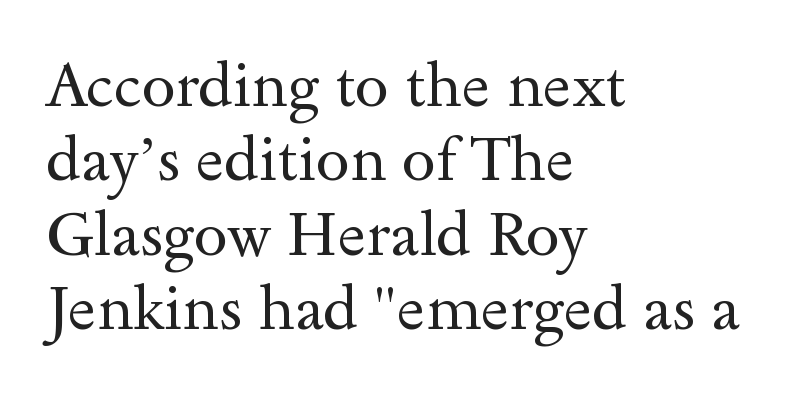
The image shows 61 px regular-weight, wide serif type, upright; set left-aligned, line spacing 1.22x, normal letter spacing, not underlined; a small x-height.
